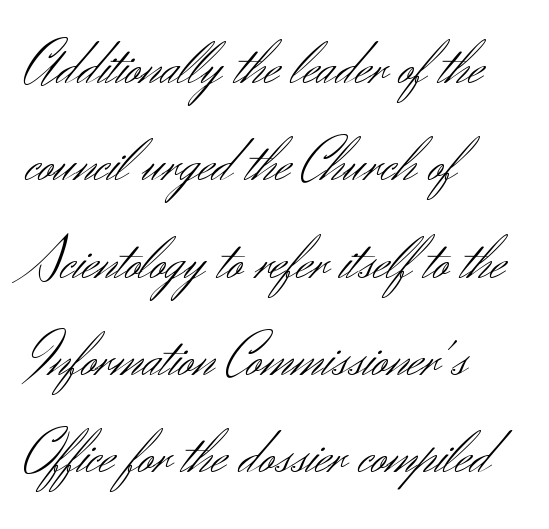
{"serif": "no", "bold": "no", "weight": "light", "width": "normal", "stroke_contrast": "medium", "x_height": "small", "monospaced": "no", "underline": "no", "align": "left", "line_spacing": "normal", "line_spacing_ratio": 1.57, "letter_spacing": "normal", "letter_spacing_em": 0.0, "glyph_px": 62}
